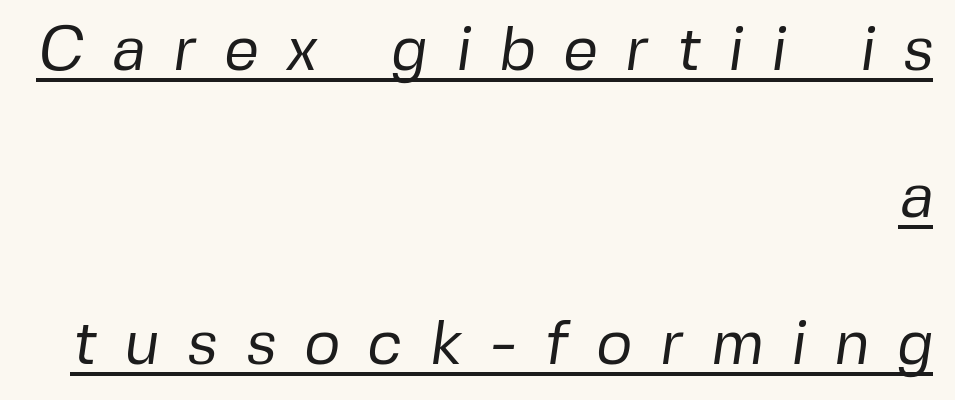
{"serif": "no", "bold": "no", "weight": "regular", "width": "normal", "stroke_contrast": "low", "x_height": "medium", "monospaced": "no", "underline": "yes", "align": "right", "line_spacing": "loose", "line_spacing_ratio": 2.37, "letter_spacing": "wide", "letter_spacing_em": 0.44, "glyph_px": 62}
